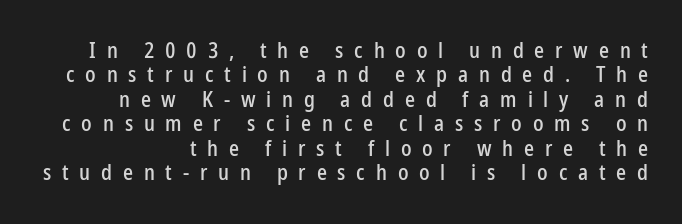
{"italic": "no", "underline": "no", "line_spacing": "tight", "line_spacing_ratio": 1.11, "letter_spacing": "wide", "letter_spacing_em": 0.49, "glyph_px": 22}
